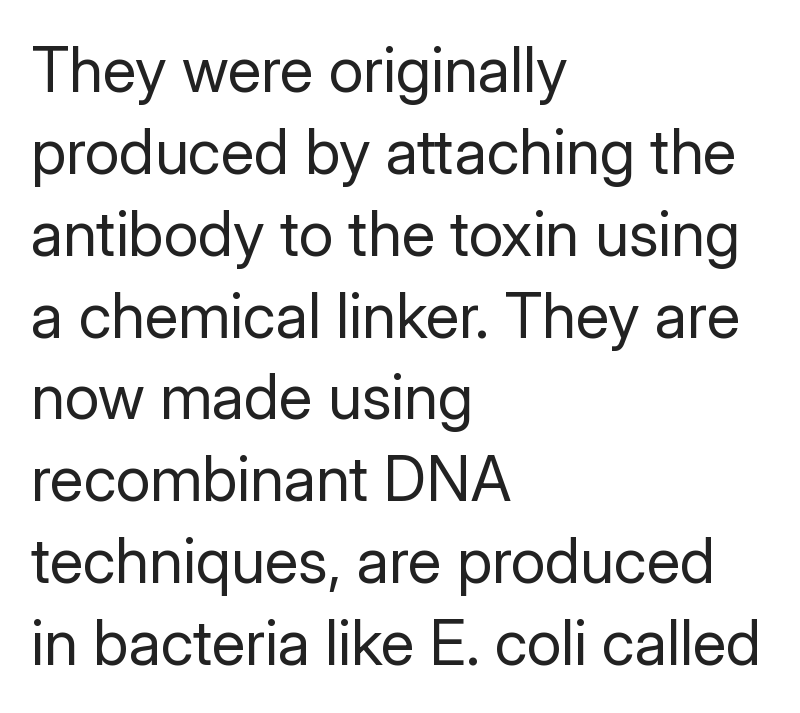
The image shows 62 px regular-weight sans-serif type, upright; set left-aligned, normal line spacing (1.32x), normal letter spacing, not underlined; low stroke contrast and a medium x-height.
